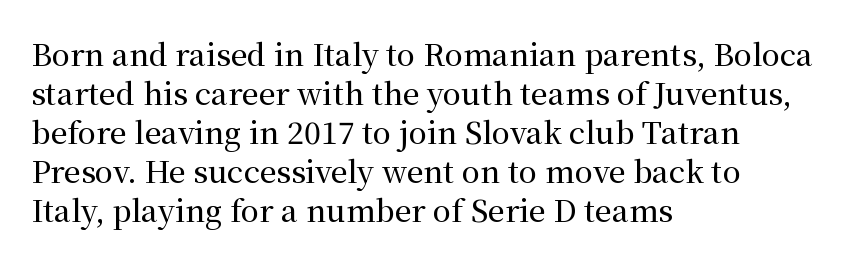
In terms of letterspacing, this is plain default setting. Horizontally, the lines are justified to the leading edge only. Classification — serif. No italicization has been applied; the sample stays upright. Rule under the text: the space is simply empty.
